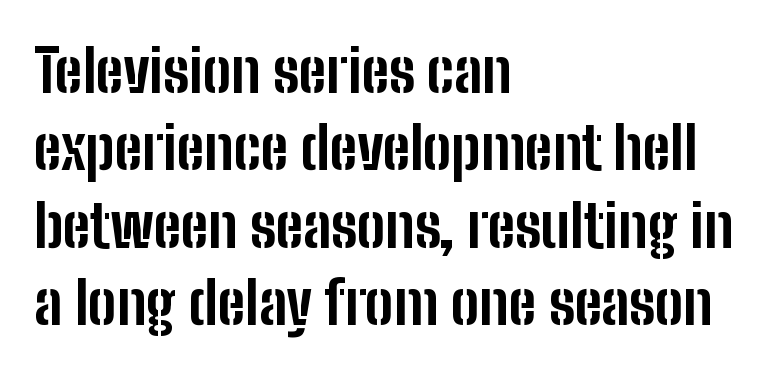
{"serif": "no", "italic": "no", "bold": "yes", "weight": "bold", "width": "condensed", "stroke_contrast": "low", "x_height": "medium", "monospaced": "no", "underline": "no", "align": "left", "line_spacing": "normal", "line_spacing_ratio": 1.31, "letter_spacing": "normal", "letter_spacing_em": 0.0, "glyph_px": 59}
